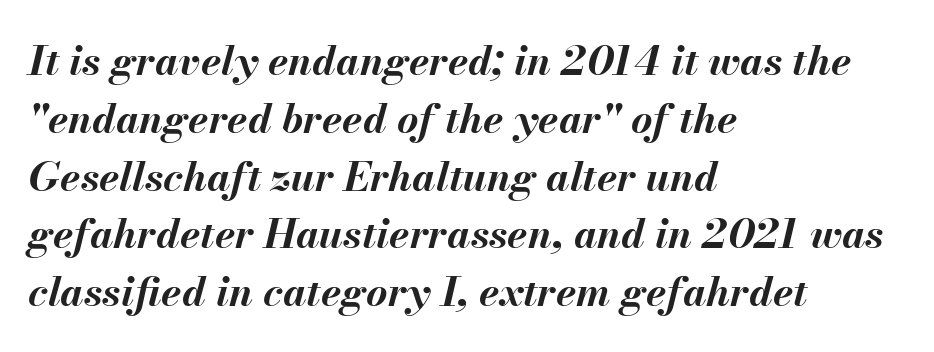
The face used here is proportionally spaced, like ordinary book or web type. The space between consecutive lines is moderate. This rendering uses left alignment, leaving the right contour irregular. The font's italic variant was chosen for this text. Does extra space separate the letters? No, they use regular spacing.
